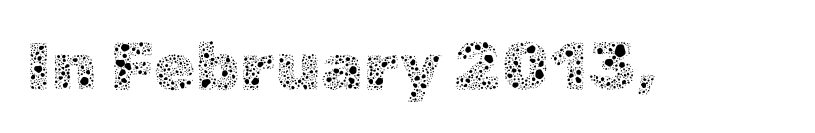
Q: Is the text bold? A: No.
Q: Is the text italic (slanted)? A: No, it is upright.
Q: Is the text underlined? A: No.
Q: Is the spacing between letters normal or unusually wide? A: Normal.
Q: Width (condensed, normal, or wide)? A: Normal.
Q: x-height? A: Medium.
Q: Monospaced? A: No.
